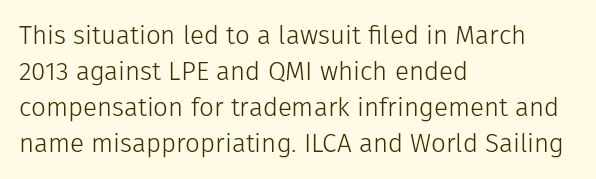
{"italic": "no", "bold": "no", "underline": "no", "align": "left", "line_spacing": "normal", "line_spacing_ratio": 1.39, "letter_spacing": "normal", "letter_spacing_em": 0.0, "glyph_px": 26}
